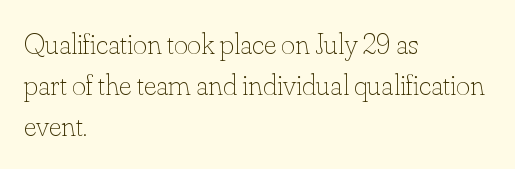
The image shows 30 px thin type, upright; set left-aligned, normal line spacing (1.37x), normal letter spacing, not underlined; low stroke contrast and a small x-height.
